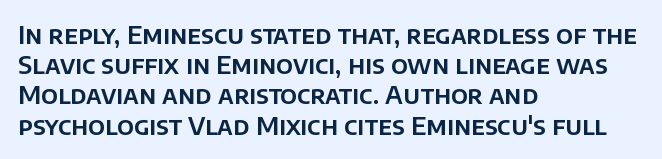
{"italic": "no", "underline": "no", "align": "left", "line_spacing_ratio": 1.21, "letter_spacing": "normal", "letter_spacing_em": 0.0, "glyph_px": 25}
